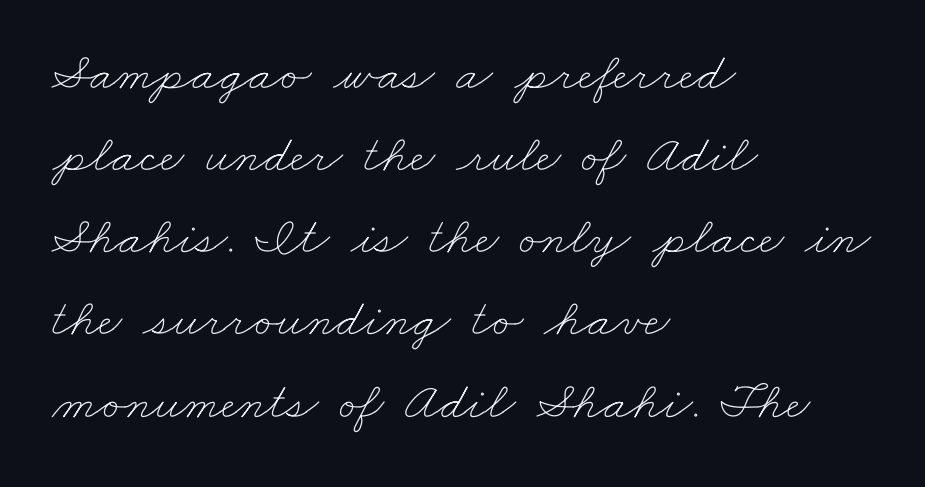
What's the leading like? Ordinary, nothing unusual. The rendering uses natural spacing where letterforms have individual widths. Is the block centered? No — it sits flush against the left margin. Rule under the text: the space is simply empty.
